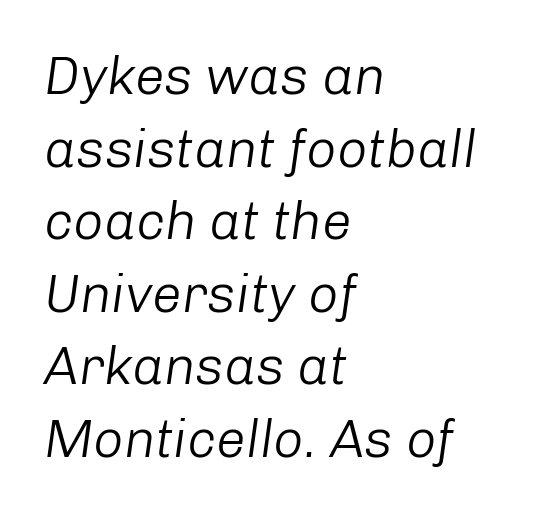
The strip under each line holds only bare page. The specimen reads as italic at a glance. A typesetter would call this proportional, since set widths differ per character. The letterforms sit shoulder to shoulder at normal distance. No heavy texture on the line: the type isn't bold.
